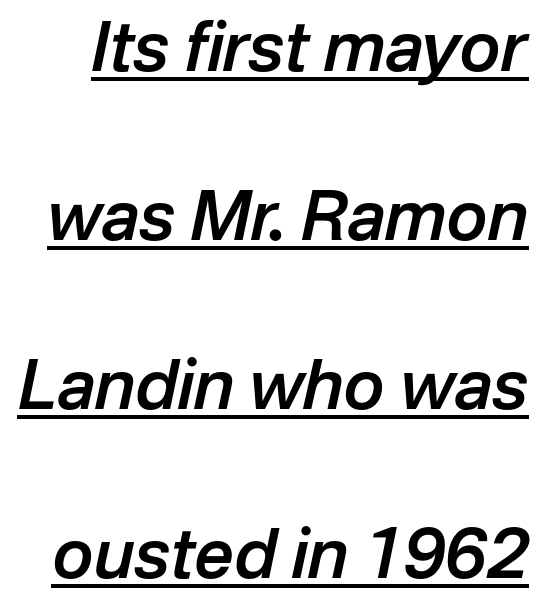
Q: Is the text bold? A: Semi-bold.
Q: Is the text italic (slanted)? A: Yes, it leans right by about 12 degrees.
Q: Is the text underlined? A: Yes.
Q: Is the spacing between letters normal or unusually wide? A: Normal.
Q: Is the spacing between lines tight, normal or loose? A: Loose.
Q: Width (condensed, normal, or wide)? A: Normal.
Q: Stroke contrast? A: Low.
Q: x-height? A: Medium.
Q: Monospaced? A: No.
